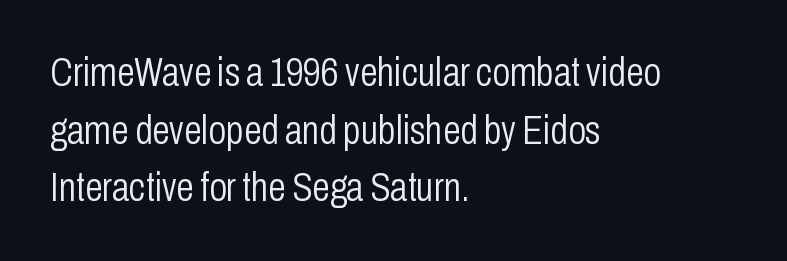
Q: Is the text bold? A: No.
Q: Is the text italic (slanted)? A: No, it is upright.
Q: Is the typeface a serif or a sans-serif typeface? A: Sans-serif.
Q: Is the text underlined? A: No.
Q: How is the paragraph aligned? A: Left-aligned.
Q: Is the spacing between letters normal or unusually wide? A: Normal.
Q: Is the spacing between lines tight, normal or loose? A: Normal.
Q: Width (condensed, normal, or wide)? A: Condensed.
Q: Stroke contrast? A: Low.
Q: x-height? A: Medium.
Q: Monospaced? A: No.
